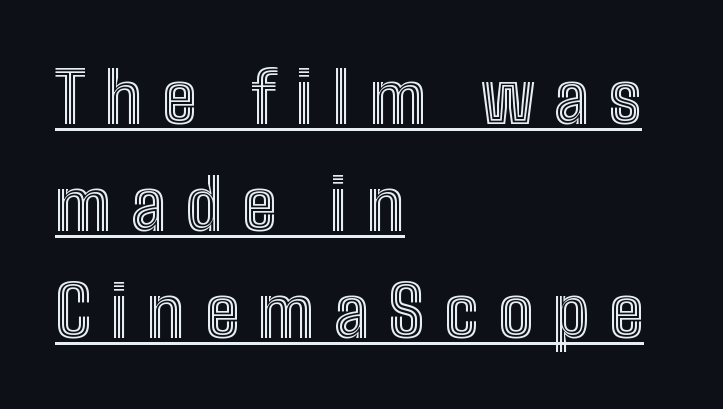
The words here are underlined. Notice how the stems are strictly vertical — no italics here. Horizontal alignment here is leftward, the default for most running prose. The tracking jumps out immediately: characters are airy and widely separated. Here the designer chose a conventional face with non-uniform glyph widths. This block has exactly the height ordinary leading produces.
